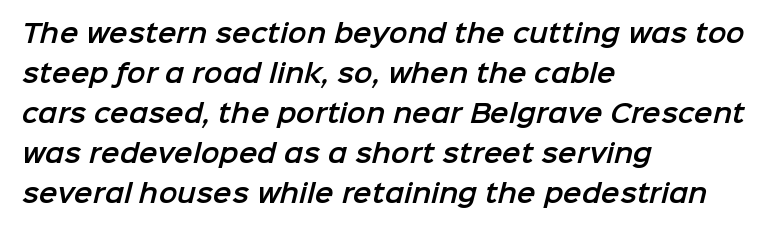
The specimen omits any rule beneath the text block's lines. A student would call this left alignment; a typographer would say flush left, rag right. Standard letterfit; no display-style spreading of the glyphs. Honestly, the row spacing looks completely unremarkable.
